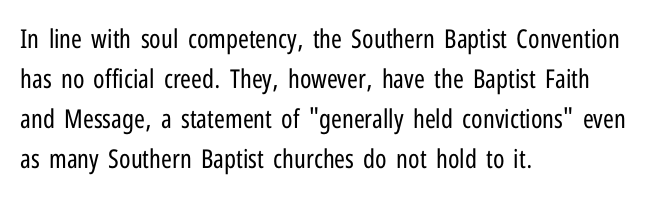
The image shows 26 px text type, upright; set left-aligned, normal line spacing (1.54x), normal letter spacing, not underlined.
